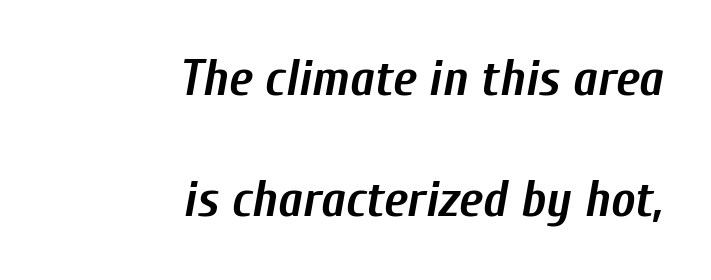
Q: Is the text bold? A: Yes.
Q: Is the text italic (slanted)? A: Yes, it leans right by about 10 degrees.
Q: Is the text underlined? A: No.
Q: How is the paragraph aligned? A: Right-aligned.
Q: Is the spacing between letters normal or unusually wide? A: Normal.
Q: Is the spacing between lines tight, normal or loose? A: Loose.
Q: Width (condensed, normal, or wide)? A: Condensed.
Q: Stroke contrast? A: Low.
Q: x-height? A: Medium.
Q: Monospaced? A: No.
